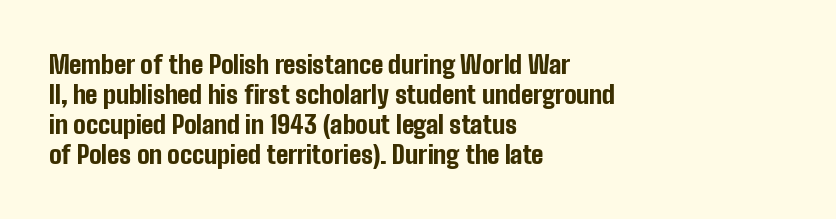
The image shows 25 px bold type, upright; set left-aligned, line spacing 1.2x, normal letter spacing, not underlined.
